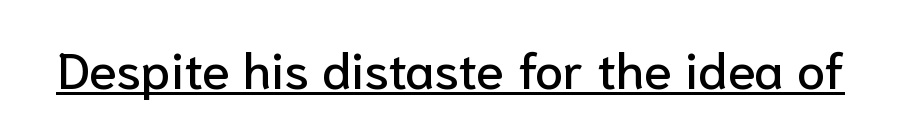
{"serif": "no", "italic": "no", "width": "normal", "stroke_contrast": "low", "x_height": "medium", "monospaced": "no", "underline": "yes", "letter_spacing": "normal", "letter_spacing_em": 0.0, "glyph_px": 51}
